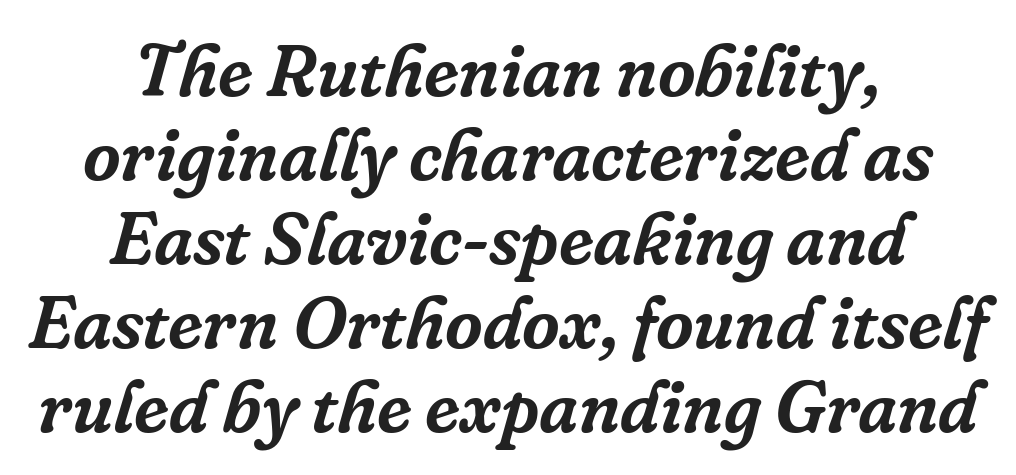
The passage shown is not underscored anywhere. The typesetter chose a symmetrical, centered arrangement here. The lines are packed closely together with very little leading. Tracking value appears to be zero — textbook default spacing. The type family on display is of the serif kind.
